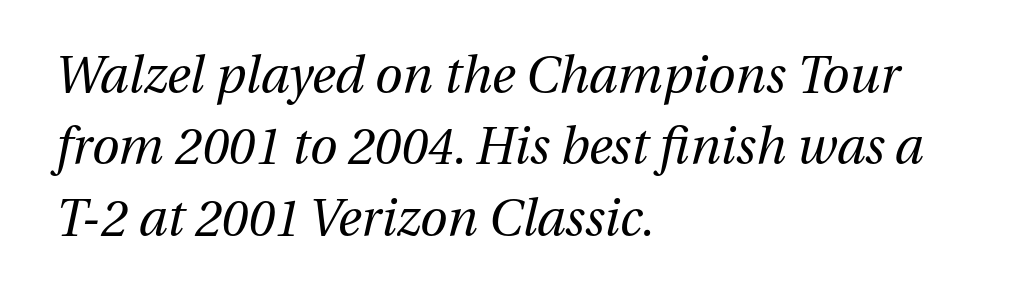
{"italic": "yes", "lean": "right", "slant_degrees": 13, "bold": "no", "weight": "regular", "width": "normal", "stroke_contrast": "medium", "x_height": "medium", "monospaced": "no", "underline": "no", "align": "left", "line_spacing": "normal", "line_spacing_ratio": 1.43, "letter_spacing": "normal", "letter_spacing_em": 0.0, "glyph_px": 50}
